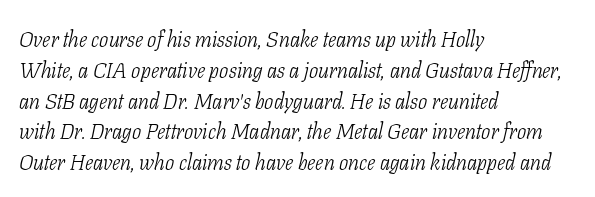
Q: Is the text bold? A: No.
Q: Is the text italic (slanted)? A: Yes, it leans right by about 11 degrees.
Q: Is the text underlined? A: No.
Q: How is the paragraph aligned? A: Left-aligned.
Q: Is the spacing between letters normal or unusually wide? A: Normal.
Q: Is the spacing between lines tight, normal or loose? A: Normal.
